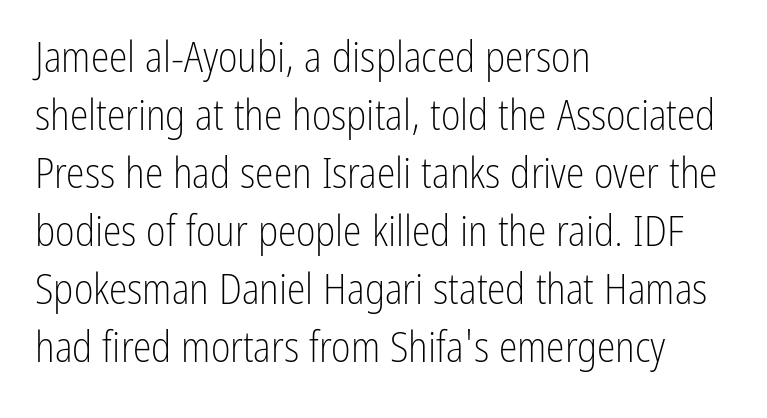
{"serif": "no", "italic": "no", "bold": "no", "weight": "light", "width": "condensed", "stroke_contrast": "low", "x_height": "medium", "monospaced": "no", "underline": "no", "align": "left", "line_spacing": "normal", "line_spacing_ratio": 1.38, "letter_spacing": "normal", "letter_spacing_em": 0.0, "glyph_px": 42}
